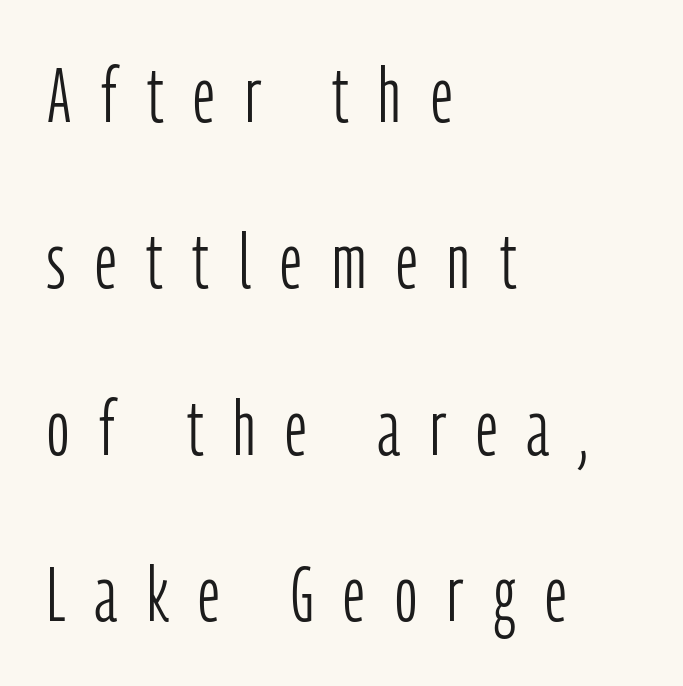
The image shows 77 px light, condensed sans-serif type, upright; set left-aligned, loose line spacing (2.16x), unusually wide letter spacing (+0.39 em), not underlined; low stroke contrast and a medium x-height.
